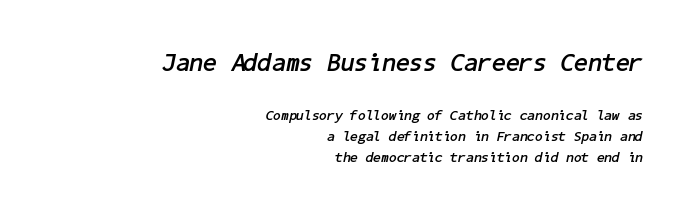
{"italic": "yes", "lean": "right", "slant_degrees": 11, "bold": "yes", "underline": "no", "align": "right", "line_spacing": "normal", "line_spacing_ratio": 1.5, "letter_spacing": "normal", "letter_spacing_em": 0.0, "larger_block": "first", "size_ratio": 1.79, "glyph_px": 25}
